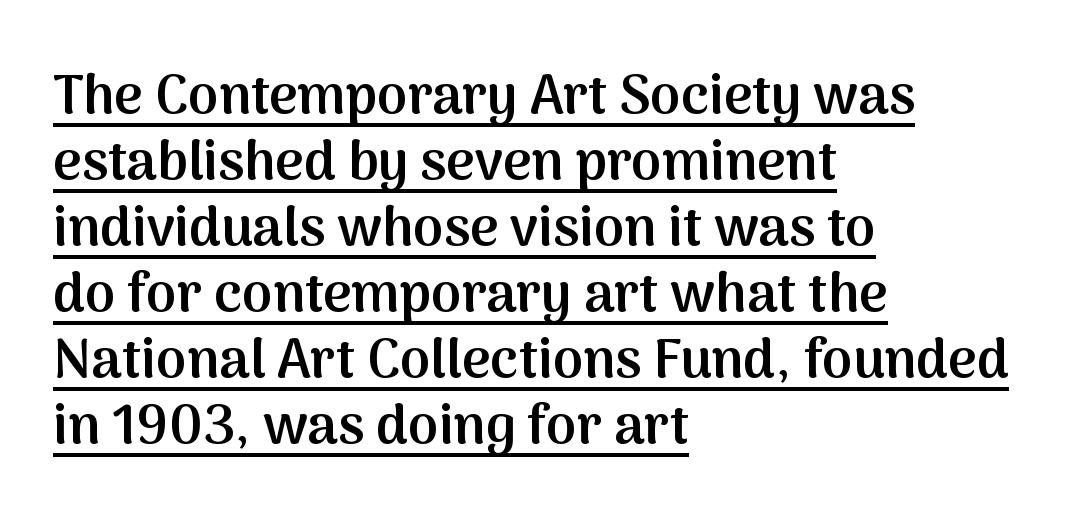
Q: Is the text bold? A: Semi-bold.
Q: Is the text italic (slanted)? A: No, it is upright.
Q: Is the typeface a serif or a sans-serif typeface? A: Sans-serif.
Q: Is the text underlined? A: Yes.
Q: How is the paragraph aligned? A: Left-aligned.
Q: Is the spacing between letters normal or unusually wide? A: Normal.
Q: Width (condensed, normal, or wide)? A: Normal.
Q: Stroke contrast? A: Medium.
Q: x-height? A: Medium.
Q: Monospaced? A: No.
